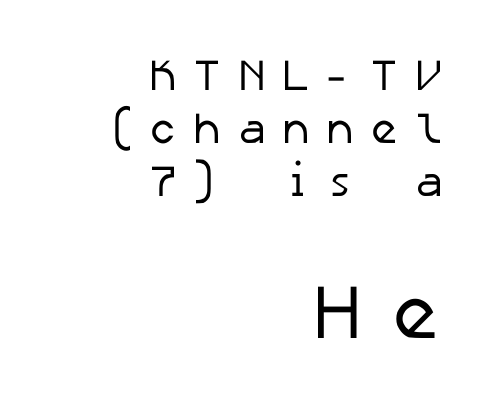
{"serif": "no", "bold": "no", "weight": "regular", "width": "normal", "stroke_contrast": "low", "x_height": "medium", "underline": "no", "align": "right", "line_spacing_ratio": 1.21, "letter_spacing": "wide", "letter_spacing_em": 0.34, "larger_block": "second", "size_ratio": 1.75, "glyph_px": 77}
